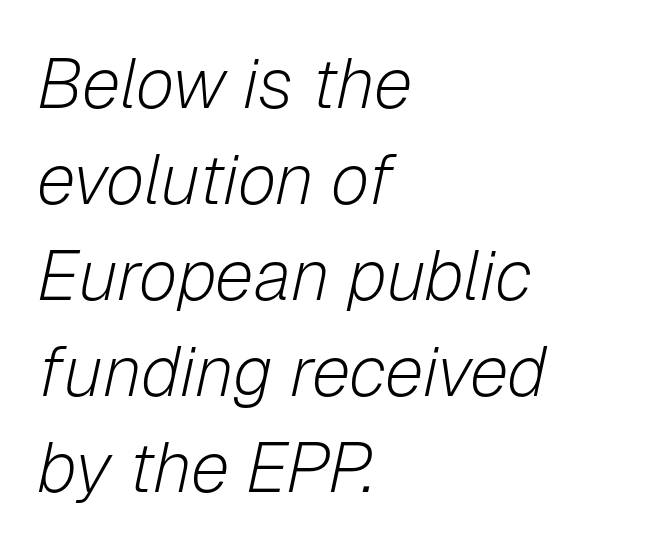
Q: Is the text bold? A: No.
Q: Is the text italic (slanted)? A: Yes, it leans right by about 12 degrees.
Q: Is the text underlined? A: No.
Q: How is the paragraph aligned? A: Left-aligned.
Q: Is the spacing between letters normal or unusually wide? A: Normal.
Q: Is the spacing between lines tight, normal or loose? A: Normal.
Q: Width (condensed, normal, or wide)? A: Normal.
Q: Stroke contrast? A: Low.
Q: x-height? A: Medium.
Q: Monospaced? A: No.
